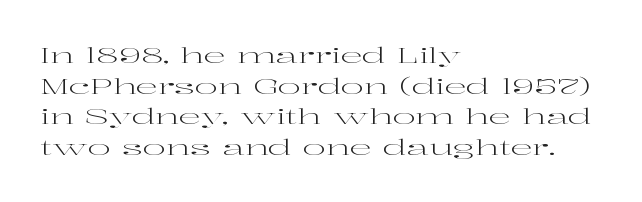
The image shows 22 px text type, upright; set left-aligned, normal line spacing (1.39x), normal letter spacing, not underlined.
